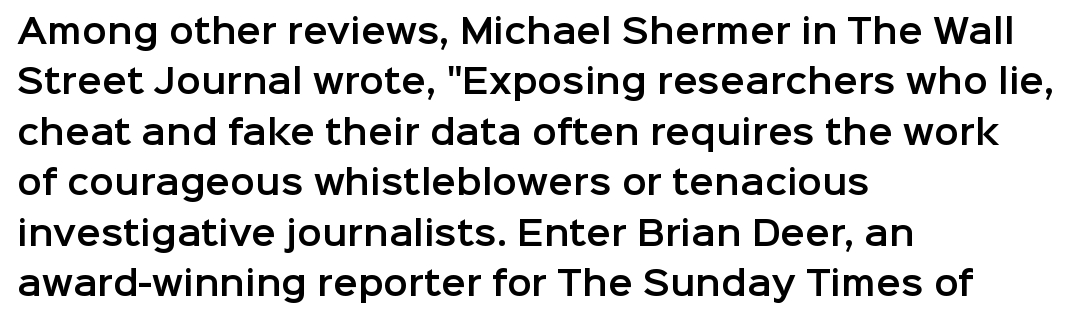
The rendering uses natural spacing where letterforms have individual widths. Honestly, there is no underline to notice here at all. Tracking here is standard; glyphs follow each other at the usual distance. The lettering stays uniformly vertical, giving the passage a roman look. Is there much room between lines? A standard amount, neither cramped nor airy. The lines in this sample share a left origin and differ only in where they stop.
